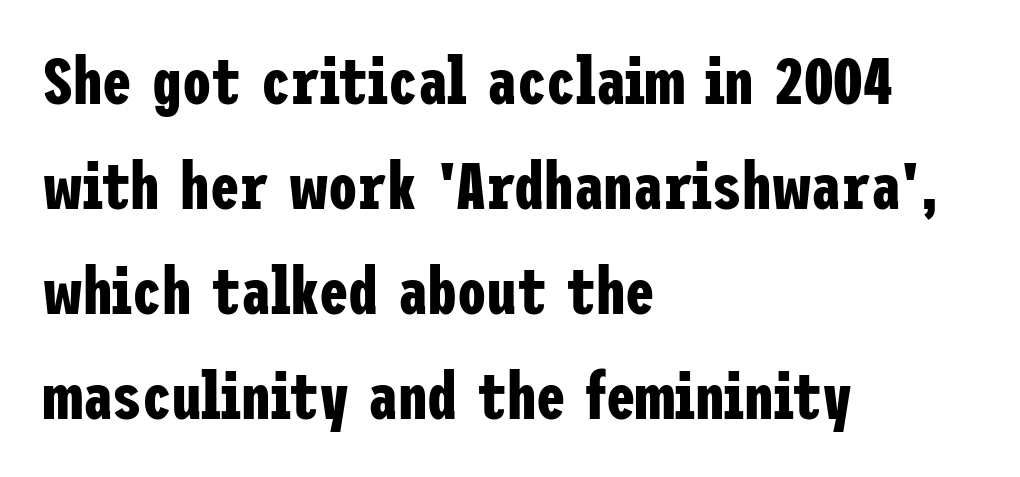
Q: Is the text bold? A: Yes.
Q: Is the text italic (slanted)? A: No, it is upright.
Q: Is the typeface a serif or a sans-serif typeface? A: Sans-serif.
Q: Is the text underlined? A: No.
Q: How is the paragraph aligned? A: Left-aligned.
Q: Is the spacing between letters normal or unusually wide? A: Normal.
Q: Is the spacing between lines tight, normal or loose? A: Normal.
Q: Width (condensed, normal, or wide)? A: Condensed.
Q: Stroke contrast? A: Low.
Q: x-height? A: Medium.
